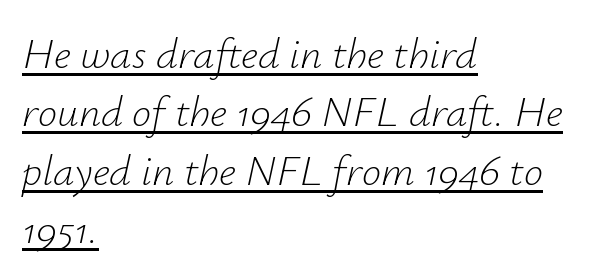
A typesetter would call this proportional, since set widths differ per character. The strokes are not fattened; the text isn't bold. This sample uses an oblique cut, with every glyph tilted off the vertical. Normally led — the rows are evenly, conventionally spaced. In CSS terms this would be text-align: left.
